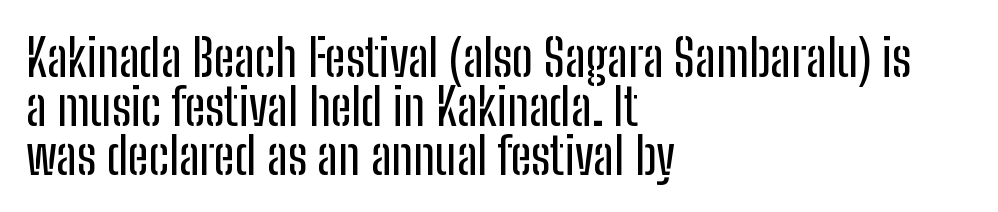
{"serif": "no", "italic": "no", "width": "condensed", "stroke_contrast": "low", "x_height": "medium", "monospaced": "no", "underline": "no", "align": "left", "line_spacing": "tight", "line_spacing_ratio": 0.96, "letter_spacing": "normal", "letter_spacing_em": 0.0, "glyph_px": 51}
